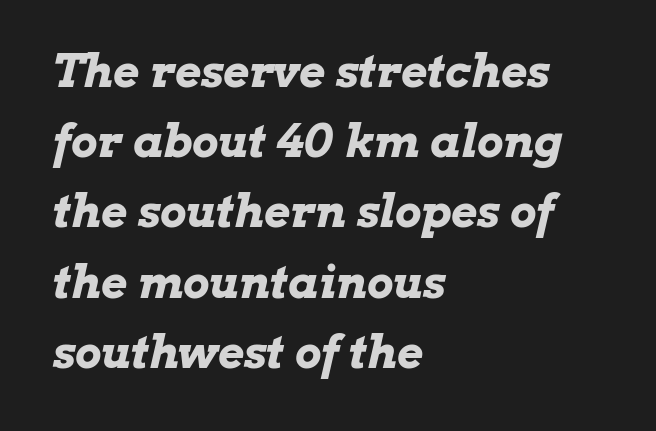
Q: Is the text bold? A: Yes.
Q: Is the text italic (slanted)? A: Yes, it leans right by about 13 degrees.
Q: Is the text underlined? A: No.
Q: How is the paragraph aligned? A: Left-aligned.
Q: Is the spacing between letters normal or unusually wide? A: Normal.
Q: Is the spacing between lines tight, normal or loose? A: Normal.
Q: Width (condensed, normal, or wide)? A: Wide.
Q: Stroke contrast? A: Low.
Q: x-height? A: Medium.
Q: Monospaced? A: No.
